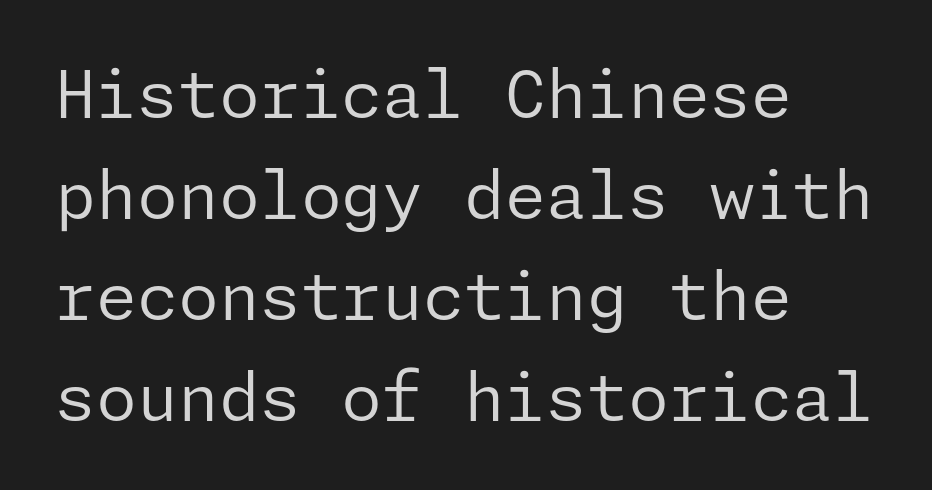
The gap between lines stays unmarked. Stroke thickness stays within the range of a standard reading face or lighter. Look at the tracking — it's just the regular setting, nothing added. A typesetter would call this leading conventional body-copy spacing. Nope, no serifs anywhere on these letters. Notice how the stems are strictly vertical — no italics here.
